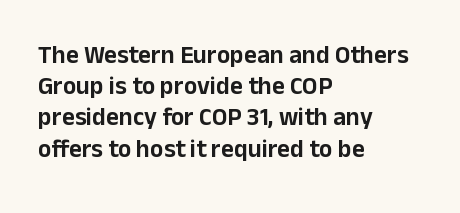
If you drew a line through each stem, it would be perfectly vertical. Leading: standard. The setting favours the left margin, as ordinary paragraphs usually do. Nobody touched the tracking dial on this one. Lines of text with bare space underneath.
